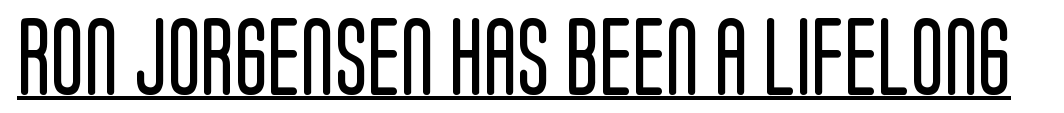
{"serif": "no", "italic": "no", "bold": "no", "weight": "regular", "width": "condensed", "stroke_contrast": "low", "x_height": "large", "monospaced": "no", "underline": "yes", "letter_spacing": "normal", "letter_spacing_em": 0.0, "glyph_px": 78}
